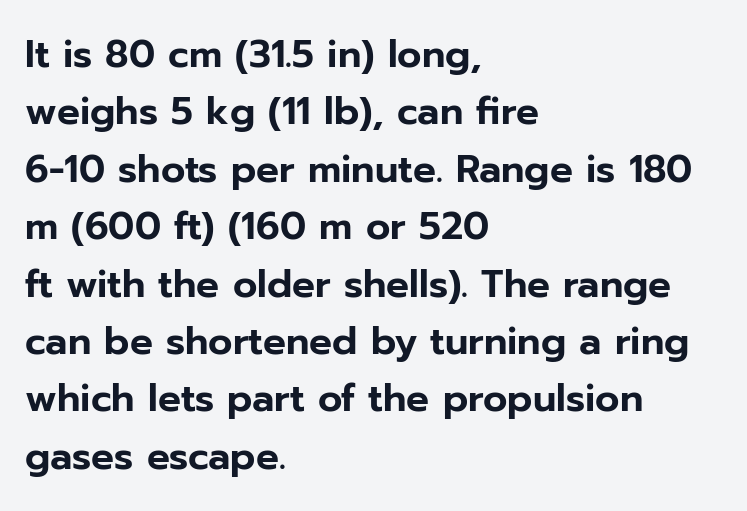
The designer went with a sans here, leaving each stem footless. If you drew a line through each stem, it would be perfectly vertical. Does extra space separate the letters? No, they use regular spacing. Leftover space on each line is placed entirely after the last word. The block of text has a typical density, with ordinary space between rows.
